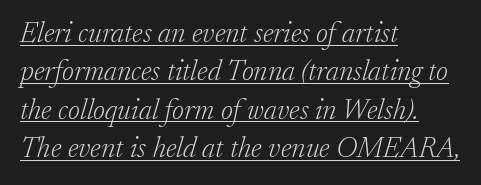
The image shows 29 px light serif type, italic (leaning right); set left-aligned, normal line spacing (1.32x), normal letter spacing, underlined; low stroke contrast and a small x-height.
